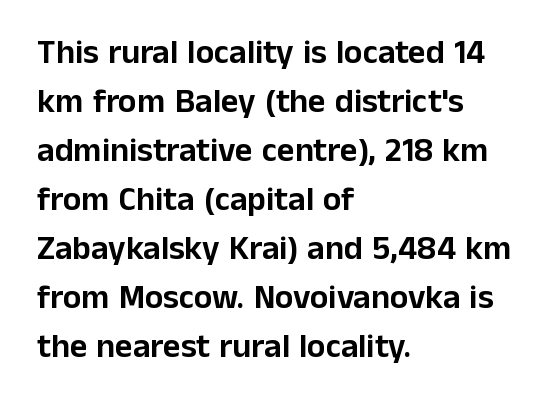
The area under the type is left untouched. Spacing verdict: proportional, widths tailored to each character. These lines are set flush left with a ragged right edge. Grotesque or geometric, the face here clearly has no serifs. Ascenders rise straight up at ninety degrees. Does the leading feel generous? No, just average.
